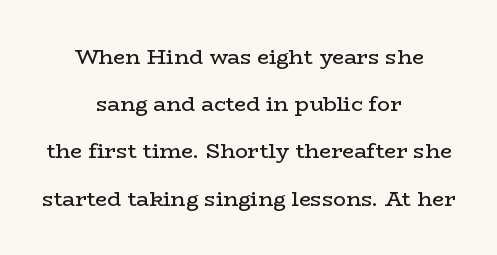
A roman cut, with each character standing at attention. Airy leading. Honestly, there is no underline to notice here at all. Teacher's note: observe the equal gaps on both sides — that is centered alignment. The passage shown is not bold in any degree.
